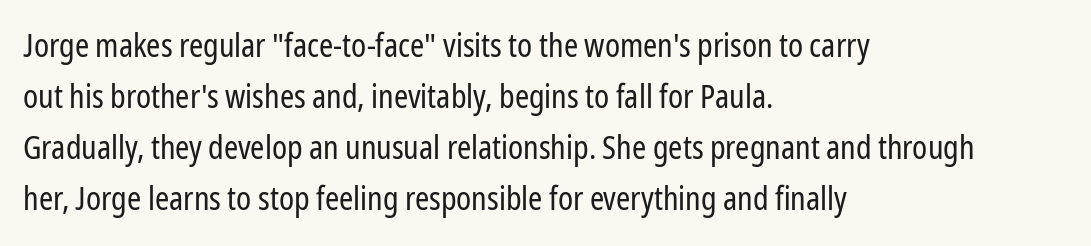
The image shows 32 px regular-weight, condensed sans-serif type, upright; set left-aligned, normal line spacing (1.59x), normal letter spacing, not underlined; low stroke contrast and a medium x-height.
